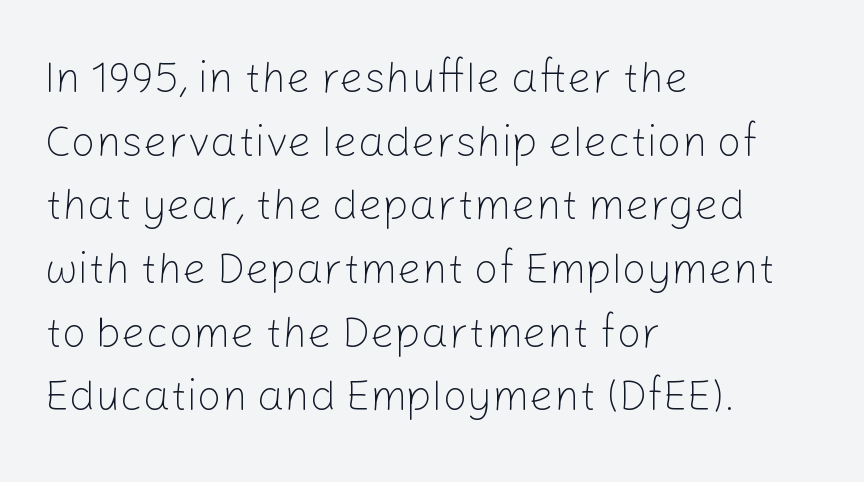
Q: Is the text bold? A: No.
Q: Is the text italic (slanted)? A: No, it is upright.
Q: Is the typeface a serif or a sans-serif typeface? A: Sans-serif.
Q: Is the text underlined? A: No.
Q: How is the paragraph aligned? A: Left-aligned.
Q: Is the spacing between letters normal or unusually wide? A: Normal.
Q: Is the spacing between lines tight, normal or loose? A: Normal.
Q: Width (condensed, normal, or wide)? A: Normal.
Q: Stroke contrast? A: Low.
Q: x-height? A: Medium.
Q: Monospaced? A: No.
